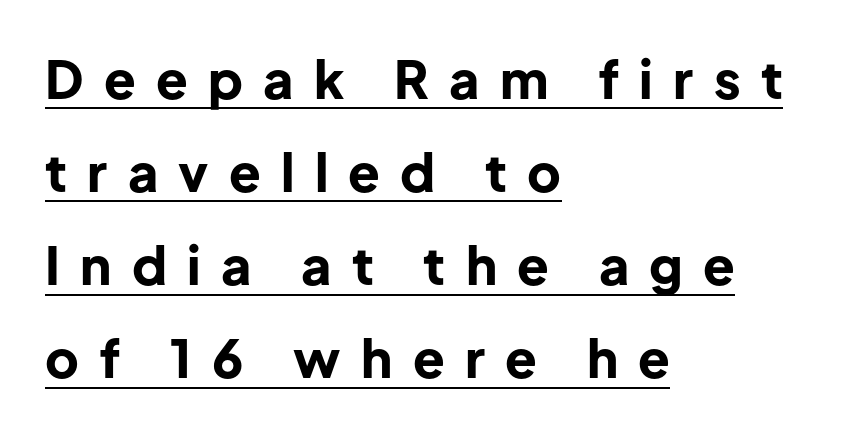
The image shows 52 px bold sans-serif type, upright; set left-aligned, line spacing 1.79x, unusually wide letter spacing (+0.39 em), underlined; low stroke contrast and a medium x-height.
